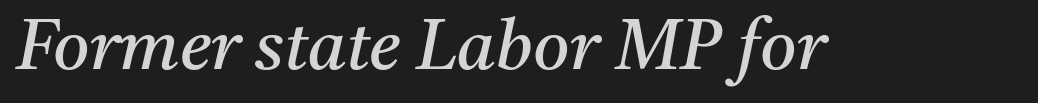
Q: Is the text bold? A: No.
Q: Is the text italic (slanted)? A: Yes, it leans right by about 11 degrees.
Q: Is the typeface a serif or a sans-serif typeface? A: Serif.
Q: Is the text underlined? A: No.
Q: Is the spacing between letters normal or unusually wide? A: Normal.
Q: Width (condensed, normal, or wide)? A: Normal.
Q: Stroke contrast? A: Medium.
Q: x-height? A: Medium.
Q: Monospaced? A: No.
